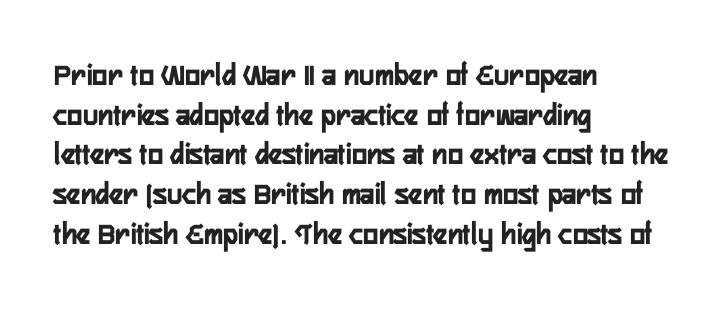
Q: Is the text italic (slanted)? A: No, it is upright.
Q: Is the typeface a serif or a sans-serif typeface? A: Sans-serif.
Q: Is the text underlined? A: No.
Q: How is the paragraph aligned? A: Left-aligned.
Q: Is the spacing between letters normal or unusually wide? A: Normal.
Q: Width (condensed, normal, or wide)? A: Condensed.
Q: Stroke contrast? A: Low.
Q: x-height? A: Medium.
Q: Monospaced? A: No.
